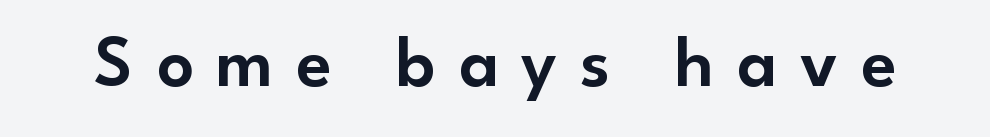
The image shows 72 px sans-serif type, upright; set unusually wide letter spacing (+0.32 em), not underlined; low stroke contrast and a small x-height.
